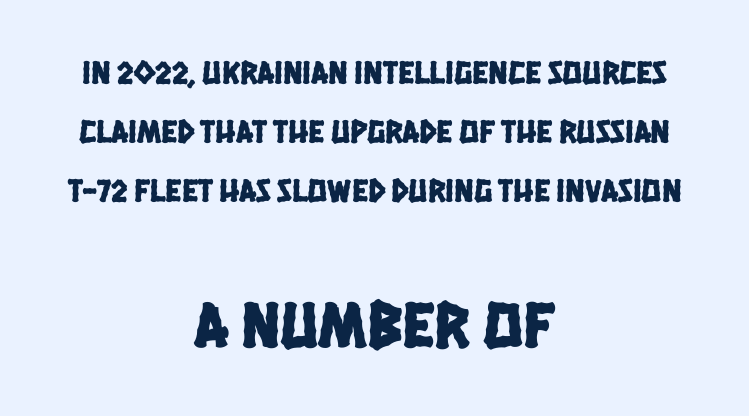
The passage shown is not underscored anywhere. The block sitting lower on the canvas is the one with enlarged characters. To sum up the face: it is a sans, with no serifs. A typesetter would call this proportional, since set widths differ per character.
